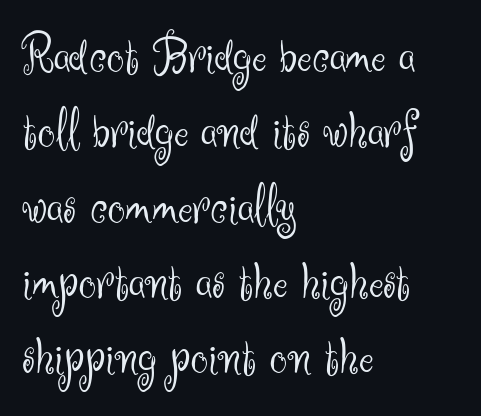
The image shows 55 px light sans-serif type, upright; set left-aligned, normal line spacing (1.37x), normal letter spacing, not underlined; medium stroke contrast and a small x-height.
